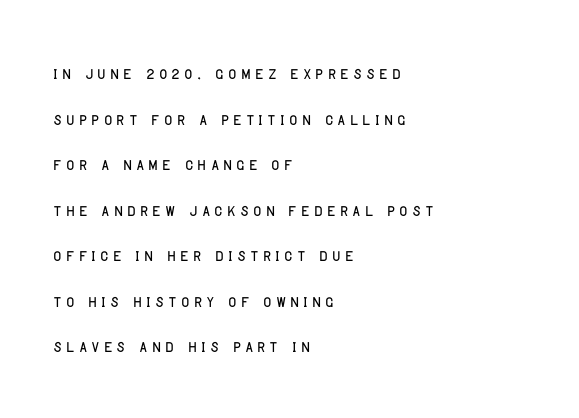
The image shows 22 px text type, upright; set left-aligned, loose line spacing (2.07x), unusually wide letter spacing (+0.2 em), not underlined.
